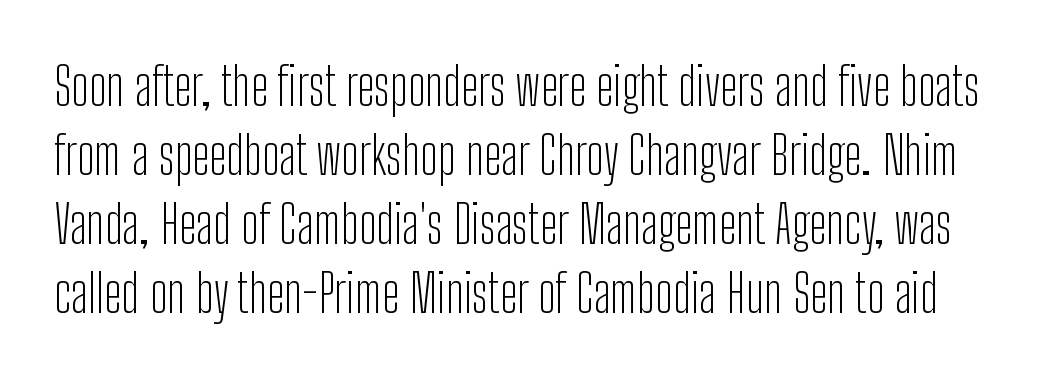
Q: Is the text bold? A: No.
Q: Is the text italic (slanted)? A: No, it is upright.
Q: Is the typeface a serif or a sans-serif typeface? A: Sans-serif.
Q: Is the text underlined? A: No.
Q: Is the spacing between letters normal or unusually wide? A: Normal.
Q: Is the spacing between lines tight, normal or loose? A: Normal.
Q: Width (condensed, normal, or wide)? A: Condensed.
Q: Stroke contrast? A: Low.
Q: x-height? A: Medium.
Q: Monospaced? A: No.
